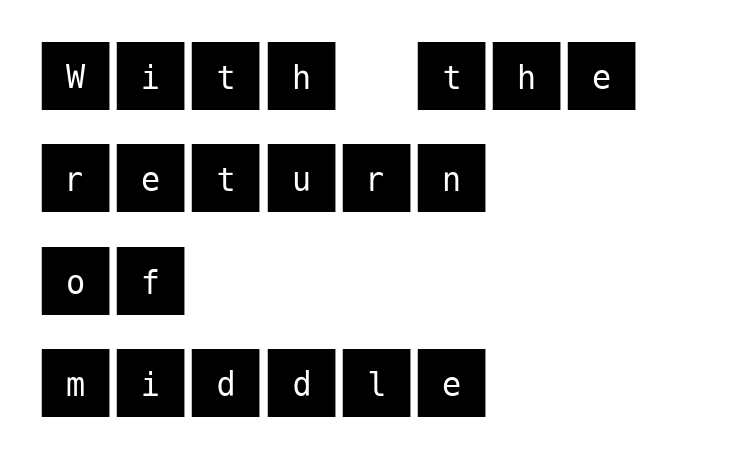
Notice how descenders clear the ascenders below comfortably — that's standard leading. Casual observation: everything's shoved over to the left. Are there feet on the stems? There aren't — it's a sans. The foot of each line stays bare and open. Do the letters lean? They stand straight.
